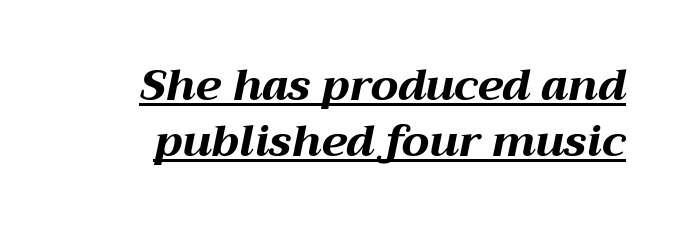
Q: Is the text bold? A: Yes.
Q: Is the text italic (slanted)? A: Yes, it leans right by about 12 degrees.
Q: Is the text underlined? A: Yes.
Q: How is the paragraph aligned? A: Right-aligned.
Q: Is the spacing between letters normal or unusually wide? A: Normal.
Q: Is the spacing between lines tight, normal or loose? A: Normal.
Q: Width (condensed, normal, or wide)? A: Wide.
Q: Stroke contrast? A: Medium.
Q: x-height? A: Medium.
Q: Monospaced? A: No.
